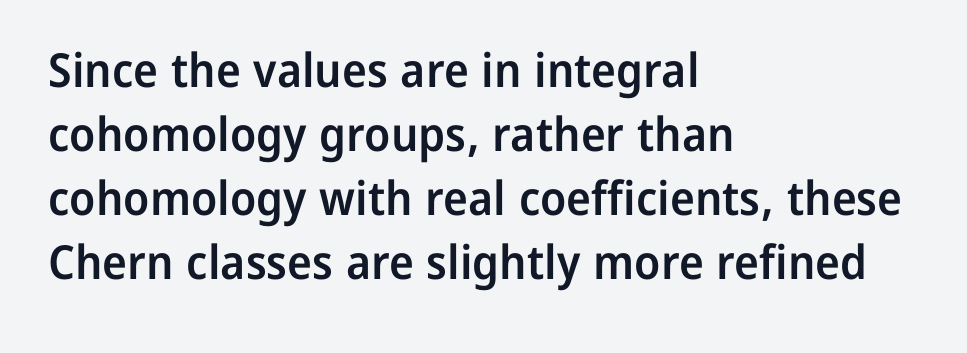
The image shows 47 px semibold sans-serif type, upright; set left-aligned, normal line spacing (1.36x), normal letter spacing, not underlined; low stroke contrast and a medium x-height.
